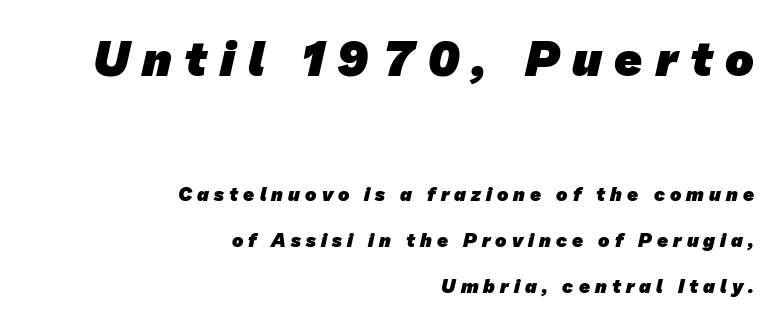
Q: Is the text bold? A: Yes.
Q: Is the typeface a serif or a sans-serif typeface? A: Sans-serif.
Q: Is the text underlined? A: No.
Q: How is the paragraph aligned? A: Right-aligned.
Q: Is the spacing between letters normal or unusually wide? A: Unusually wide.
Q: Is the spacing between lines tight, normal or loose? A: Loose.
Q: Which block of text is set in a larger size, the first (top) or the second (bottom)? A: The first (top) one.
Q: Width (condensed, normal, or wide)? A: Normal.
Q: Stroke contrast? A: Low.
Q: x-height? A: Medium.
Q: Monospaced? A: No.
